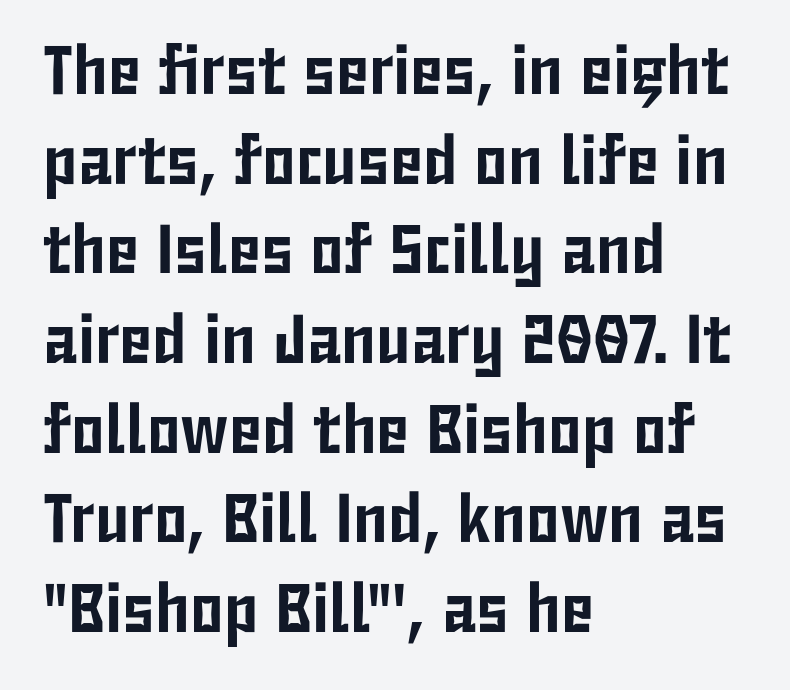
{"serif": "no", "italic": "no", "width": "condensed", "stroke_contrast": "low", "x_height": "medium", "monospaced": "no", "underline": "no", "align": "left", "line_spacing": "normal", "line_spacing_ratio": 1.3, "letter_spacing": "normal", "letter_spacing_em": 0.0, "glyph_px": 69}
